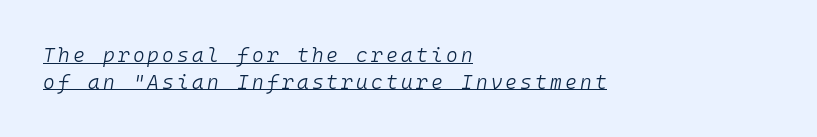
The image shows 20 px text type, italic (leaning right); set left-aligned, normal line spacing (1.33x), underlined.
